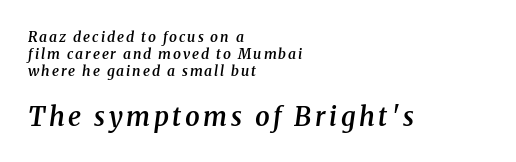
Note: smaller setting up top, larger setting below. Characters are canted at an angle relative to the baseline's perpendicular. Casual observation: everything's shoved over to the left. The area under the type is left untouched.
